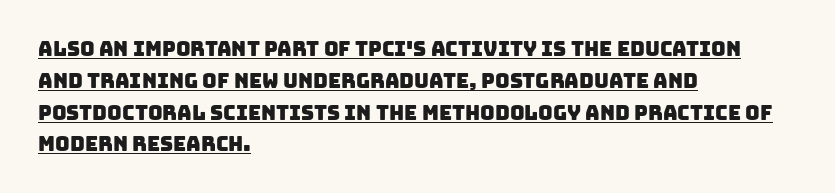
Does the copy run flush right? No — it runs flush left. Honestly, the row spacing looks completely unremarkable. Nothing unusual about the tracking: characters are spaced as the font intends. The face used here appears with an underline applied.
